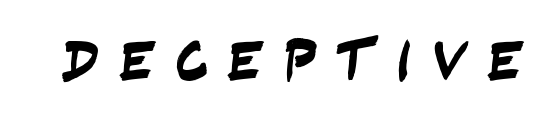
The face used here is a sans, in the tradition of grotesques and geometrics. Lines of text with bare space underneath. The face used here is proportionally spaced, like ordinary book or web type. The horizontal fit of the characters is loose and conspicuously gappy.
